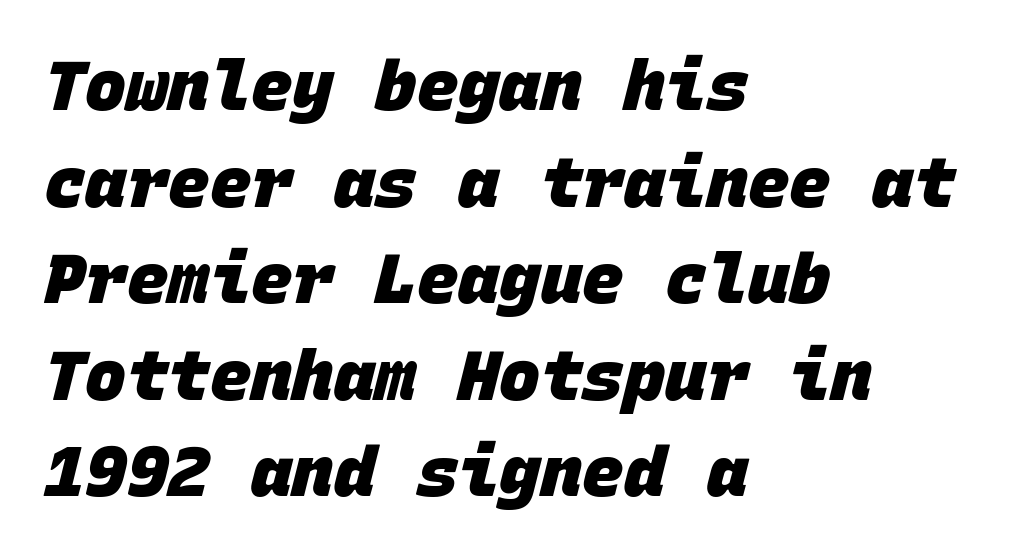
Q: Is the text bold? A: Yes.
Q: Is the typeface a serif or a sans-serif typeface? A: Sans-serif.
Q: Is the text underlined? A: No.
Q: How is the paragraph aligned? A: Left-aligned.
Q: Is the spacing between letters normal or unusually wide? A: Normal.
Q: Is the spacing between lines tight, normal or loose? A: Normal.
Q: Width (condensed, normal, or wide)? A: Normal.
Q: Stroke contrast? A: Low.
Q: x-height? A: Large.
Q: Monospaced? A: Yes.
